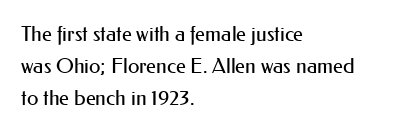
Vertical strokes here are truly vertical. The paragraph has a hard left edge and a soft right edge. The rendering uses a moderate line-height, typical for paragraphs. The cut favours lightness, reaching ordinary text weight at its darkest.
